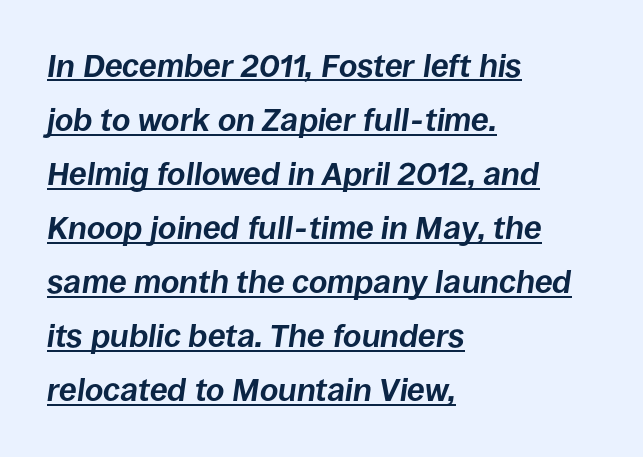
The image shows 32 px bold type, italic (leaning right); set left-aligned, normal line spacing (1.69x), normal letter spacing, underlined; low stroke contrast and a large x-height.
